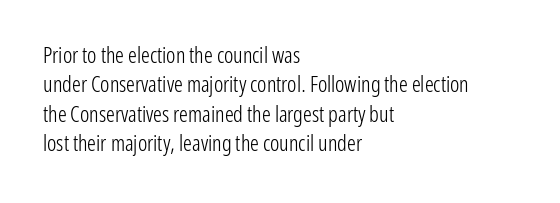
Caption: face not bold, strokes unweighted. Whoever set this chose a conventional vertical rhythm. This sample uses plain, unmodified letter spacing. The lettering stays uniformly vertical, giving the passage a roman look. Rule under the text: the space is simply empty.
